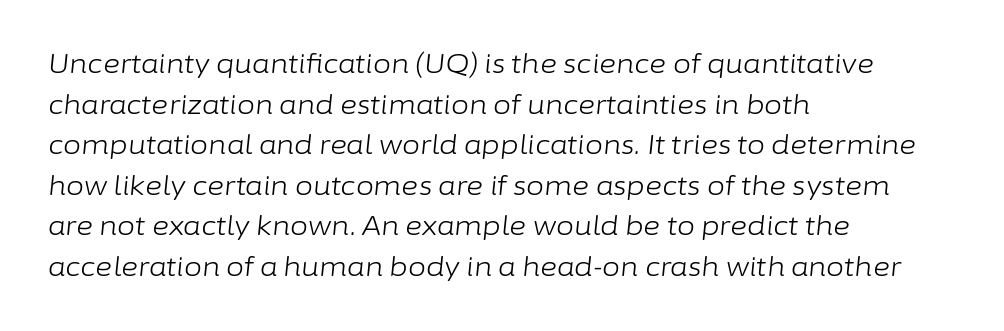
These lines sit exactly where default settings would place them. The passage shown is not bold in any degree. The lines in this sample share a left origin and differ only in where they stop. Is the type slanted? Yes — the strokes lean at a clear angle. The passage shown is not underscored anywhere. The horizontal fit of the characters is conventional and even.
